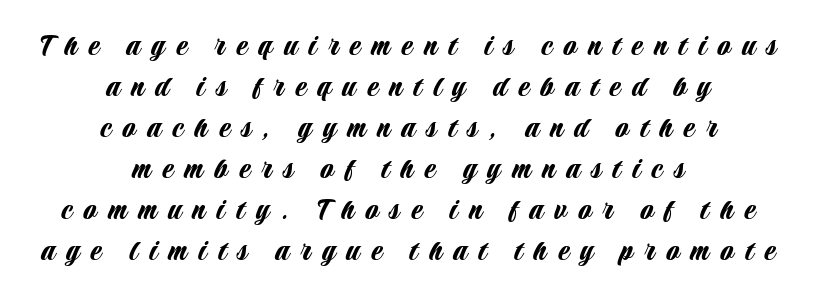
{"serif": "no", "width": "condensed", "stroke_contrast": "low", "x_height": "large", "monospaced": "no", "underline": "no", "align": "center", "line_spacing_ratio": 1.24, "letter_spacing": "wide", "letter_spacing_em": 0.34, "glyph_px": 33}
